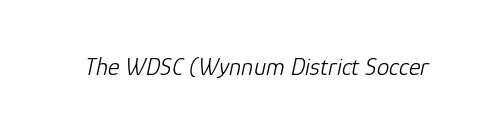
Q: Is the text bold? A: No.
Q: Is the text italic (slanted)? A: Yes, it leans right by about 12 degrees.
Q: Is the text underlined? A: No.
Q: Is the spacing between letters normal or unusually wide? A: Normal.
